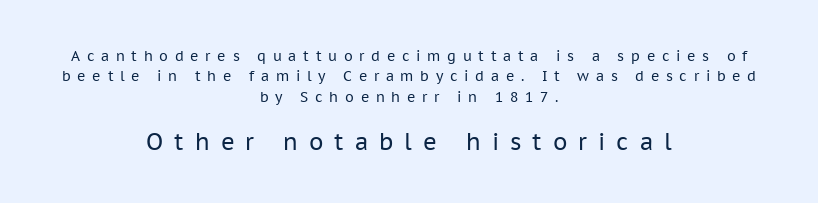
{"italic": "no", "bold": "no", "underline": "no", "align": "center", "line_spacing": "normal", "line_spacing_ratio": 1.46, "letter_spacing": "wide", "letter_spacing_em": 0.48, "larger_block": "second", "size_ratio": 1.64, "glyph_px": 23}
